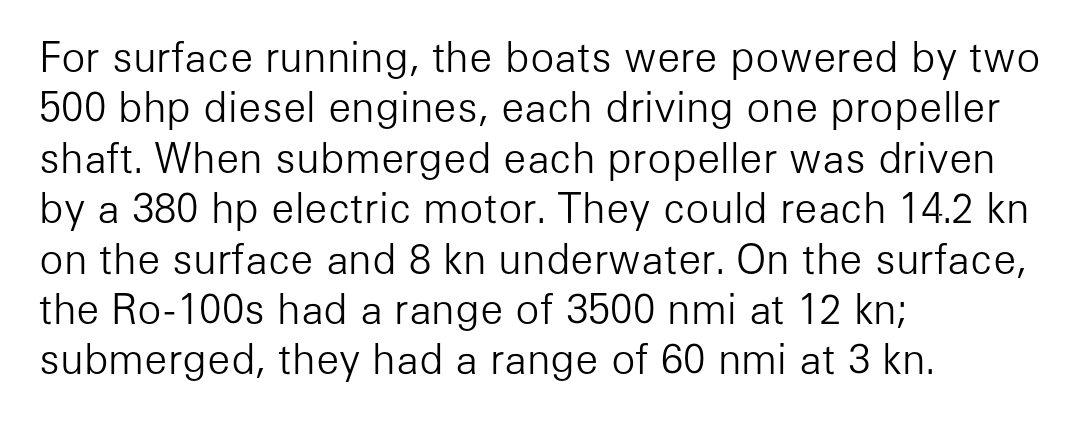
Casual observation: everything's shoved over to the left. Each letter's strokes conclude bluntly, with no projecting serifs. This sample has the flowing, uneven cadence of proportional lettering. Regular leading. Default kerning and tracking; the words read as compact shapes. If you drew a line through each stem, it would be perfectly vertical.
